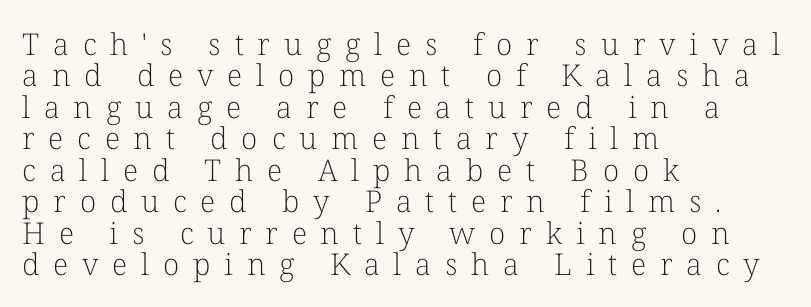
Q: Is the text bold? A: No.
Q: Is the text italic (slanted)? A: No, it is upright.
Q: Is the typeface a serif or a sans-serif typeface? A: Serif.
Q: Is the text underlined? A: No.
Q: How is the paragraph aligned? A: Left-aligned.
Q: Is the spacing between letters normal or unusually wide? A: Unusually wide.
Q: Is the spacing between lines tight, normal or loose? A: Tight.
Q: Width (condensed, normal, or wide)? A: Normal.
Q: Stroke contrast? A: Low.
Q: x-height? A: Medium.
Q: Monospaced? A: No.
